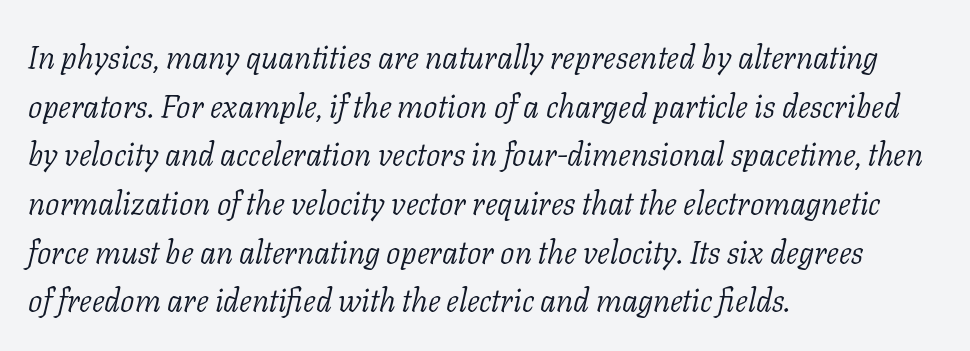
{"serif": "yes", "italic": "yes", "lean": "right", "slant_degrees": 11, "bold": "no", "weight": "light", "width": "normal", "stroke_contrast": "low", "x_height": "medium", "monospaced": "no", "underline": "no", "align": "left", "line_spacing": "normal", "line_spacing_ratio": 1.52, "letter_spacing": "normal", "letter_spacing_em": 0.0, "glyph_px": 32}
